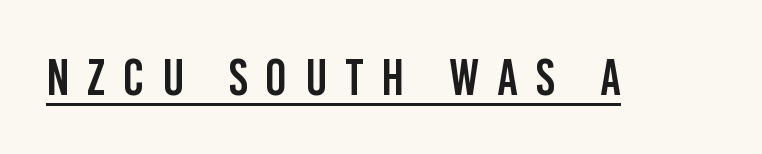
Regarding serifs, this sample does without them. Looks like regular typesetting: each glyph gets only the width it needs. Underline: present. Posture: vertical. Loose tracking; the words dissolve into strings of separated letters.
